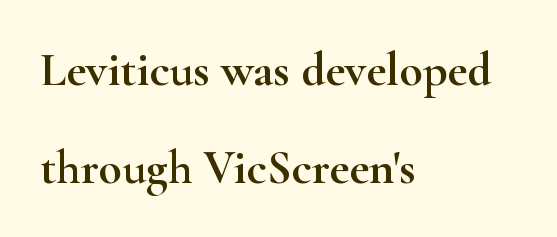
Q: Is the text italic (slanted)? A: No, it is upright.
Q: Is the typeface a serif or a sans-serif typeface? A: Serif.
Q: Is the text underlined? A: No.
Q: How is the paragraph aligned? A: Left-aligned.
Q: Is the spacing between letters normal or unusually wide? A: Normal.
Q: Is the spacing between lines tight, normal or loose? A: Loose.
Q: Width (condensed, normal, or wide)? A: Wide.
Q: Stroke contrast? A: High.
Q: x-height? A: Small.
Q: Monospaced? A: No.
